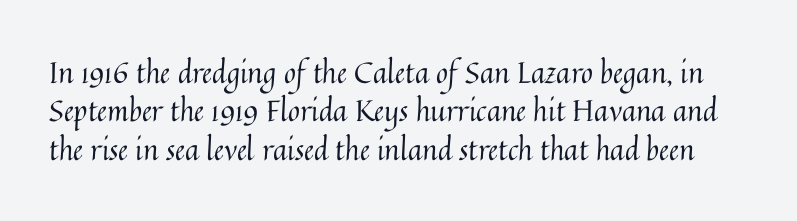
The image shows 29 px regular-weight type; set normal line spacing (1.32x), normal letter spacing, not underlined; medium stroke contrast and a medium x-height.
